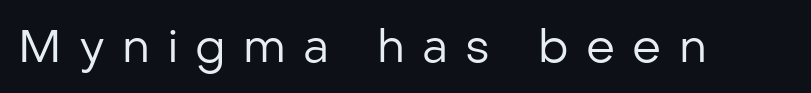
{"serif": "no", "italic": "no", "bold": "no", "weight": "regular", "width": "normal", "stroke_contrast": "low", "x_height": "medium", "monospaced": "no", "underline": "no", "letter_spacing": "wide", "letter_spacing_em": 0.37, "glyph_px": 46}
